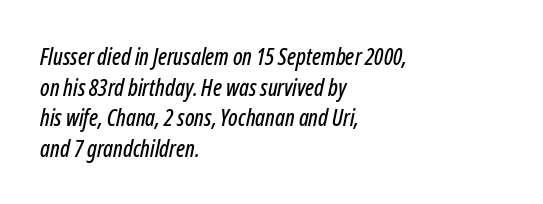
Q: Is the text italic (slanted)? A: Yes, it leans right by about 12 degrees.
Q: Is the text underlined? A: No.
Q: How is the paragraph aligned? A: Left-aligned.
Q: Is the spacing between letters normal or unusually wide? A: Normal.
Q: Is the spacing between lines tight, normal or loose? A: Normal.
